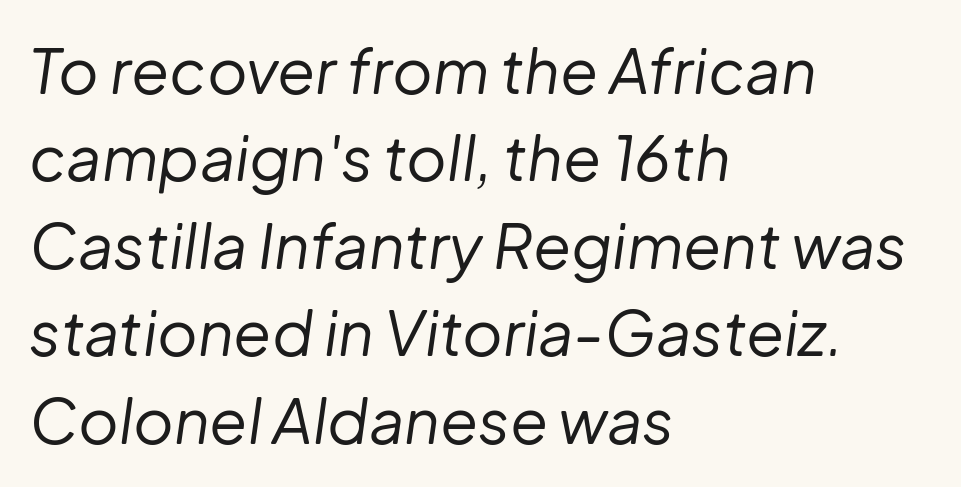
The image shows 62 px regular-weight type, italic (leaning right); set left-aligned, normal line spacing (1.41x), normal letter spacing, not underlined; low stroke contrast and a medium x-height.
